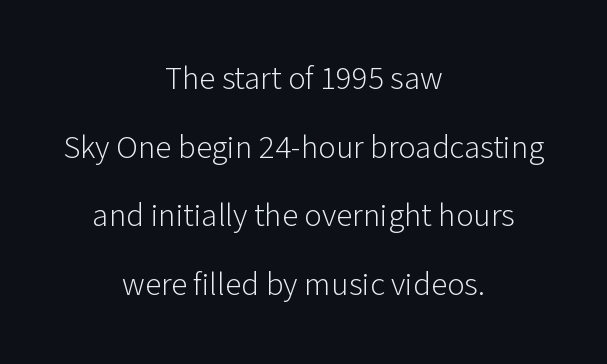
You can tell from the bare stems that sans-serif type was used. Rendered with straight, roman letterforms. Observe the ordinary spacing: letters are neighbours, not strangers. No heavy texture on the line: the type isn't bold. The passage shown stacks its lines with a broad gap.
